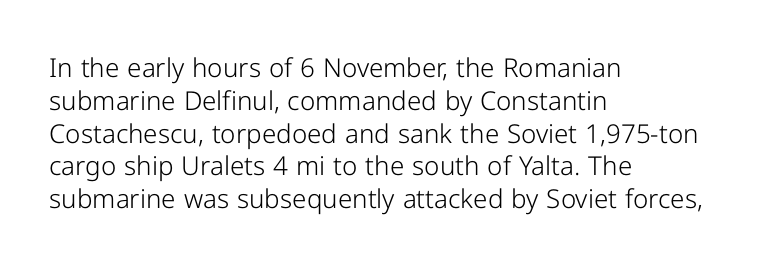
The image shows 26 px text type, upright; set left-aligned, normal line spacing (1.26x), normal letter spacing, not underlined.
